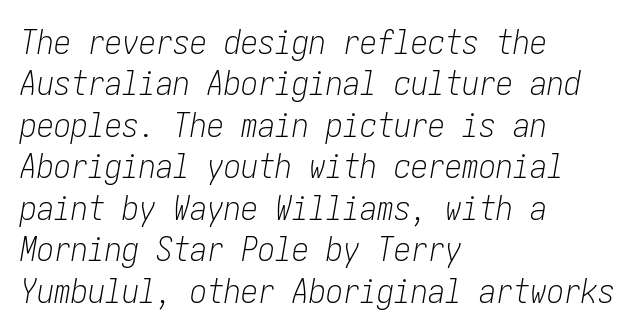
The image shows 34 px light, condensed type, italic (leaning right); set left-aligned, line spacing 1.22x, normal letter spacing, not underlined; low stroke contrast and a medium x-height.
